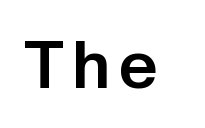
{"serif": "no", "italic": "no", "bold": "yes", "weight": "bold", "width": "normal", "stroke_contrast": "low", "x_height": "medium", "monospaced": "no", "underline": "no", "glyph_px": 67}
